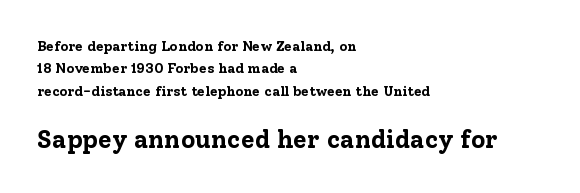
The image shows 25 px bold type, upright; set left-aligned, normal line spacing (1.6x), normal letter spacing, not underlined; the second (bottom) block is 1.79x larger.
